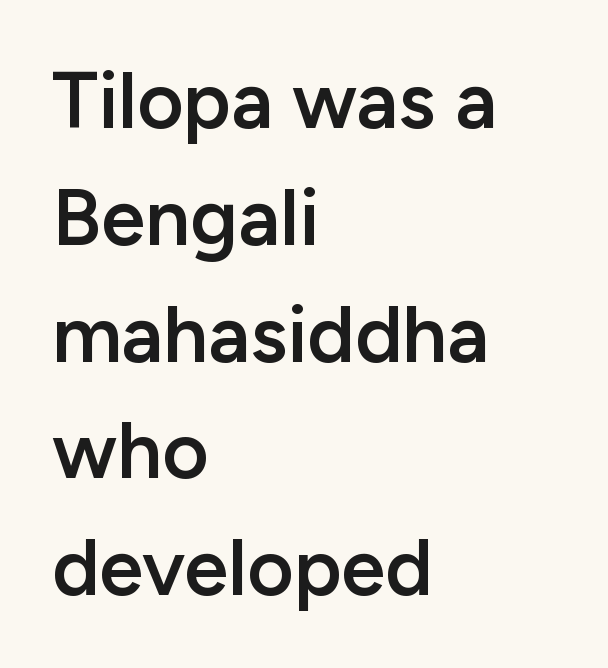
Q: Is the text bold? A: Semi-bold.
Q: Is the text italic (slanted)? A: No, it is upright.
Q: Is the typeface a serif or a sans-serif typeface? A: Sans-serif.
Q: Is the text underlined? A: No.
Q: How is the paragraph aligned? A: Left-aligned.
Q: Is the spacing between letters normal or unusually wide? A: Normal.
Q: Is the spacing between lines tight, normal or loose? A: Normal.
Q: Width (condensed, normal, or wide)? A: Normal.
Q: Stroke contrast? A: Low.
Q: x-height? A: Medium.
Q: Monospaced? A: No.
